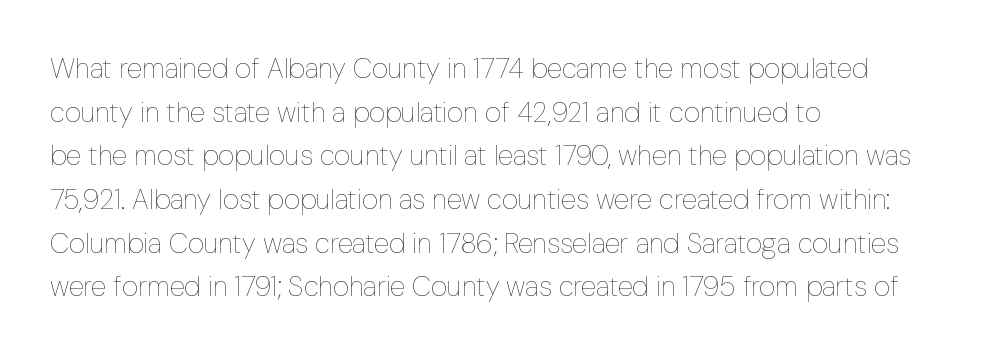
The image shows 28 px thin, condensed type, upright; set left-aligned, normal line spacing (1.56x), normal letter spacing, not underlined; low stroke contrast and a medium x-height.
